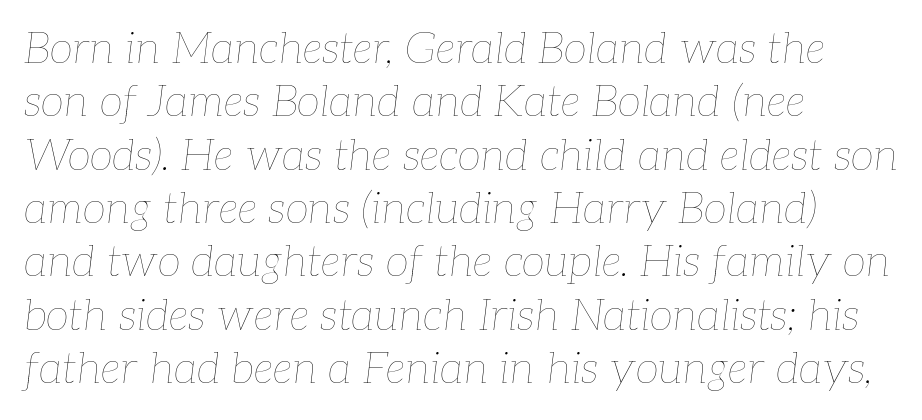
The image shows 43 px thin type, italic (leaning right); set left-aligned, line spacing 1.24x, normal letter spacing, not underlined; low stroke contrast and a medium x-height.
